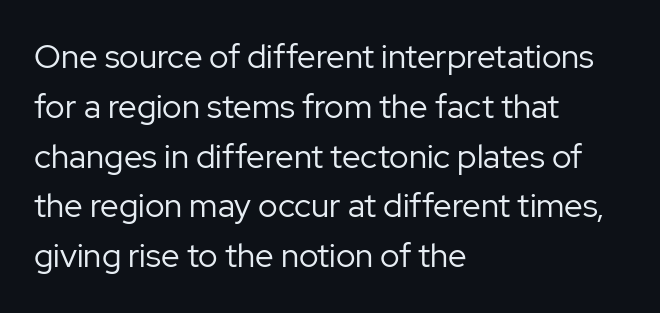
In terms of letterform style, serifs are entirely absent. The glyphs are unaccompanied by any horizontal stroke below them. Varying glyph widths throughout — classic text-font behaviour. Default kerning and tracking; the words read as compact shapes.
